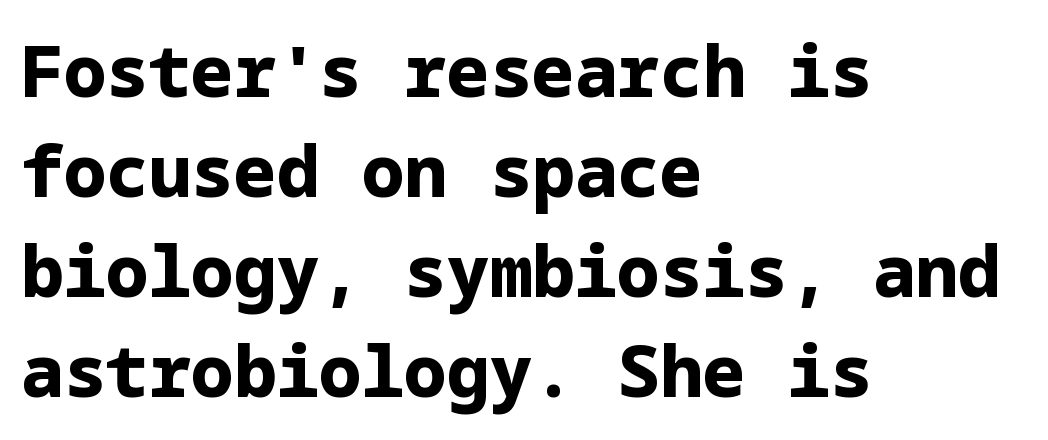
Q: Is the text bold? A: Yes.
Q: Is the text italic (slanted)? A: No, it is upright.
Q: Is the typeface a serif or a sans-serif typeface? A: Sans-serif.
Q: Is the text underlined? A: No.
Q: How is the paragraph aligned? A: Left-aligned.
Q: Is the spacing between letters normal or unusually wide? A: Normal.
Q: Is the spacing between lines tight, normal or loose? A: Normal.
Q: Width (condensed, normal, or wide)? A: Normal.
Q: Stroke contrast? A: Low.
Q: x-height? A: Medium.
